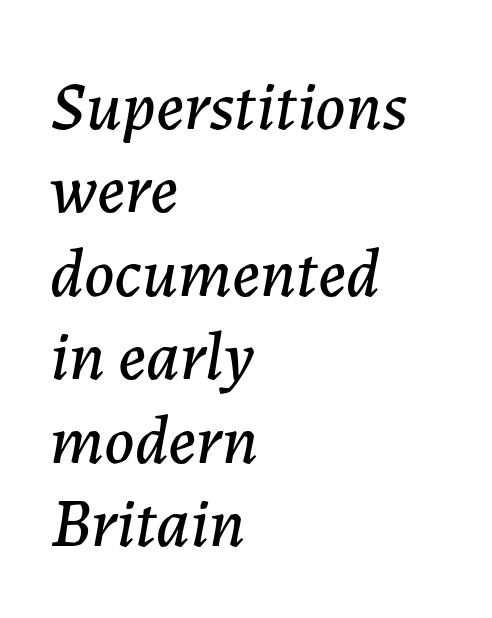
Q: Is the text italic (slanted)? A: Yes, it leans right by about 7 degrees.
Q: Is the text underlined? A: No.
Q: How is the paragraph aligned? A: Left-aligned.
Q: Is the spacing between letters normal or unusually wide? A: Normal.
Q: Width (condensed, normal, or wide)? A: Normal.
Q: Stroke contrast? A: Low.
Q: x-height? A: Medium.
Q: Monospaced? A: No.
